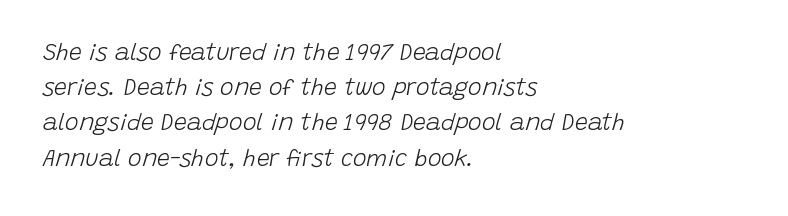
{"italic": "yes", "lean": "right", "slant_degrees": 15, "bold": "no", "underline": "no", "align": "left", "line_spacing": "normal", "line_spacing_ratio": 1.53, "letter_spacing": "normal", "letter_spacing_em": 0.0, "glyph_px": 23}
